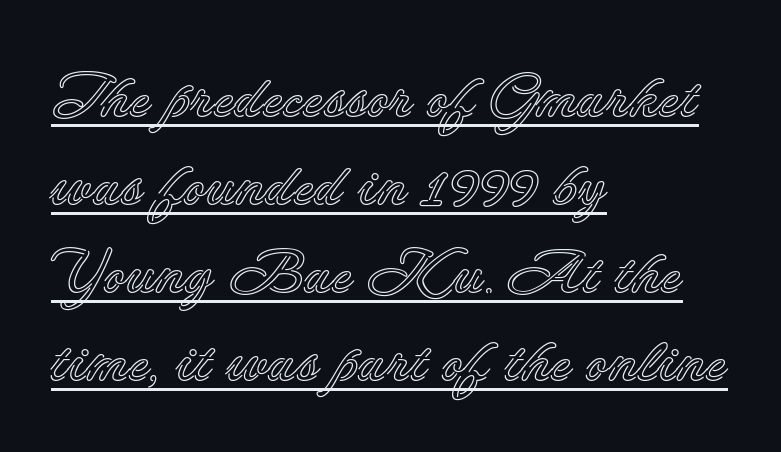
This sample carries an underscore along the baseline area. Nobody touched the tracking dial on this one. The designer left line spacing at the default. Short and long lines alike share a common starting point at left.
